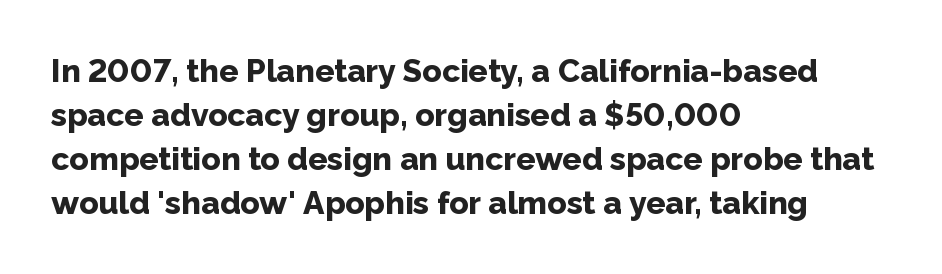
The line texture is even and compact thanks to regular tracking. Pretty heavy lettering here — definitely bold. These lines are rendered in a variable-pitch font. In terms of letterform style, serifs are entirely absent.
